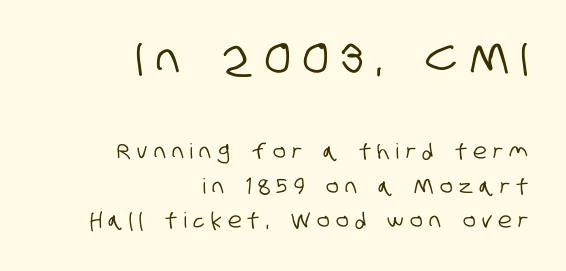
Baseline-to-baseline distance is the conventional proportion of letter height. Looks like regular typesetting: each glyph gets only the width it needs. In this sample the first text group is rendered at the bigger scale. The lines are quadded right.
